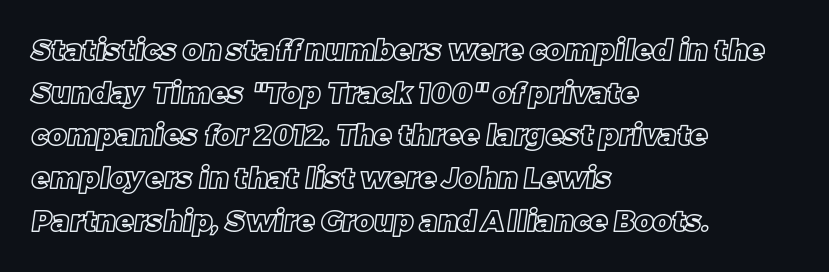
Q: Is the text underlined? A: No.
Q: How is the paragraph aligned? A: Left-aligned.
Q: Is the spacing between letters normal or unusually wide? A: Normal.
Q: Is the spacing between lines tight, normal or loose? A: Normal.
Q: Width (condensed, normal, or wide)? A: Normal.
Q: x-height? A: Large.
Q: Monospaced? A: No.
